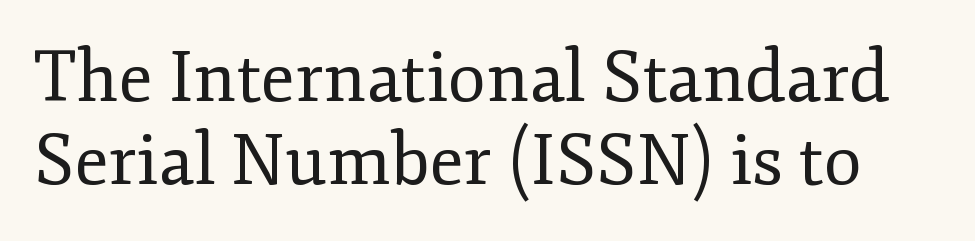
Q: Is the text bold? A: No.
Q: Is the text italic (slanted)? A: No, it is upright.
Q: Is the typeface a serif or a sans-serif typeface? A: Serif.
Q: Is the text underlined? A: No.
Q: Is the spacing between letters normal or unusually wide? A: Normal.
Q: Width (condensed, normal, or wide)? A: Normal.
Q: Stroke contrast? A: Low.
Q: x-height? A: Small.
Q: Monospaced? A: No.
